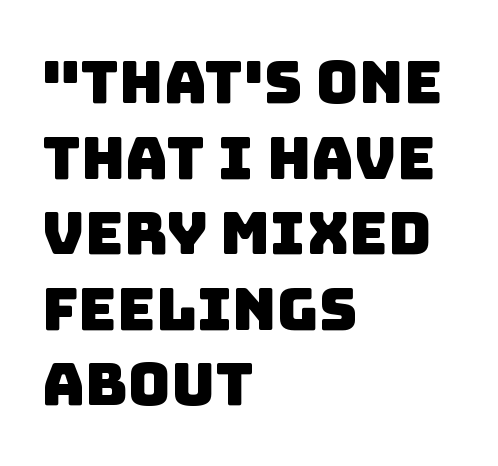
Q: Is the typeface a serif or a sans-serif typeface? A: Sans-serif.
Q: Is the text underlined? A: No.
Q: How is the paragraph aligned? A: Left-aligned.
Q: Is the spacing between letters normal or unusually wide? A: Normal.
Q: Is the spacing between lines tight, normal or loose? A: Normal.
Q: Width (condensed, normal, or wide)? A: Normal.
Q: Stroke contrast? A: Low.
Q: x-height? A: Large.
Q: Monospaced? A: No.
